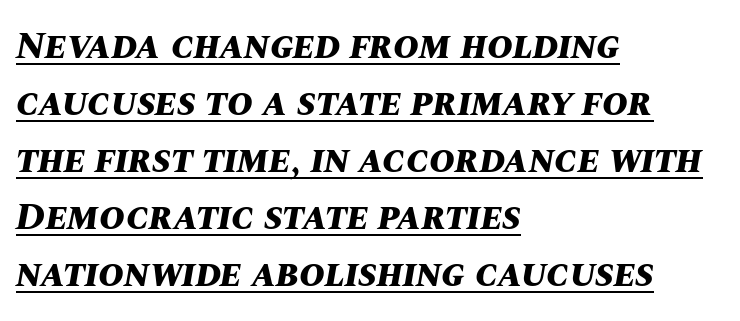
Q: Is the text bold? A: Yes.
Q: Is the text italic (slanted)? A: Yes, it leans right by about 10 degrees.
Q: Is the text underlined? A: Yes.
Q: How is the paragraph aligned? A: Left-aligned.
Q: Is the spacing between letters normal or unusually wide? A: Normal.
Q: Is the spacing between lines tight, normal or loose? A: Normal.
Q: Width (condensed, normal, or wide)? A: Normal.
Q: Stroke contrast? A: Medium.
Q: x-height? A: Large.
Q: Monospaced? A: No.
